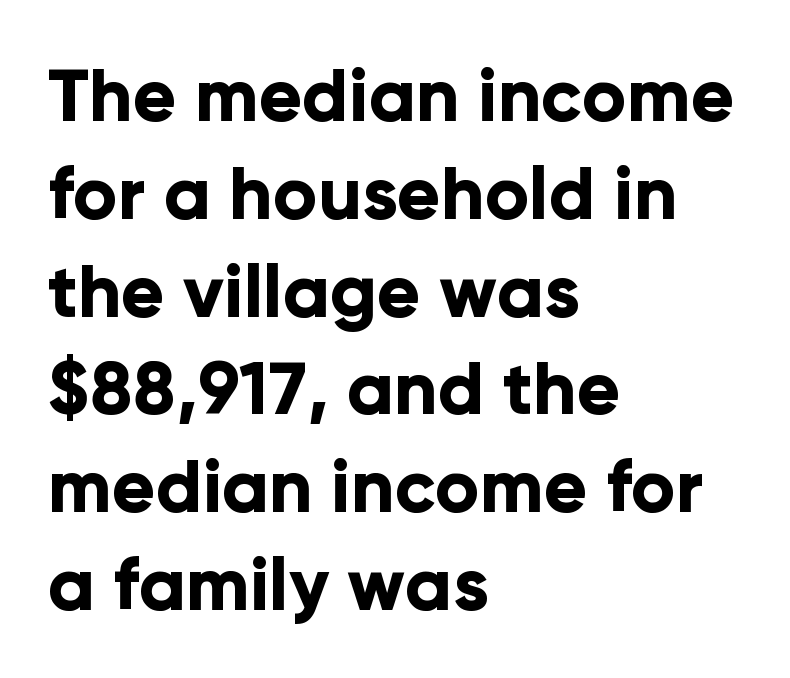
{"serif": "no", "italic": "no", "bold": "yes", "weight": "bold", "width": "normal", "stroke_contrast": "low", "x_height": "medium", "monospaced": "no", "underline": "no", "align": "left", "line_spacing": "normal", "line_spacing_ratio": 1.34, "letter_spacing": "normal", "letter_spacing_em": 0.0, "glyph_px": 73}
